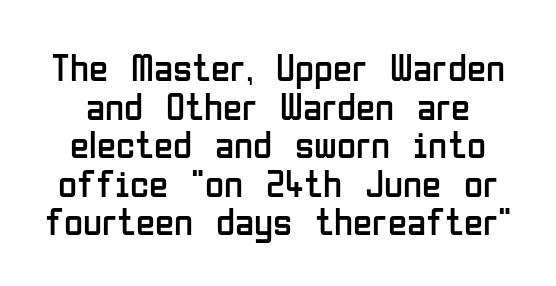
{"serif": "no", "italic": "no", "bold": "no", "weight": "regular", "width": "condensed", "stroke_contrast": "low", "x_height": "medium", "monospaced": "no", "underline": "no", "line_spacing": "tight", "line_spacing_ratio": 0.99, "letter_spacing": "normal", "letter_spacing_em": 0.0, "glyph_px": 39}
